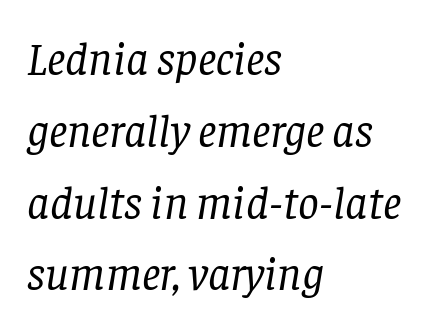
{"serif": "yes", "italic": "yes", "lean": "right", "slant_degrees": 8, "bold": "no", "weight": "regular", "width": "normal", "stroke_contrast": "low", "x_height": "large", "monospaced": "no", "underline": "no", "align": "left", "line_spacing": "normal", "line_spacing_ratio": 1.56, "letter_spacing": "normal", "letter_spacing_em": 0.0, "glyph_px": 46}
